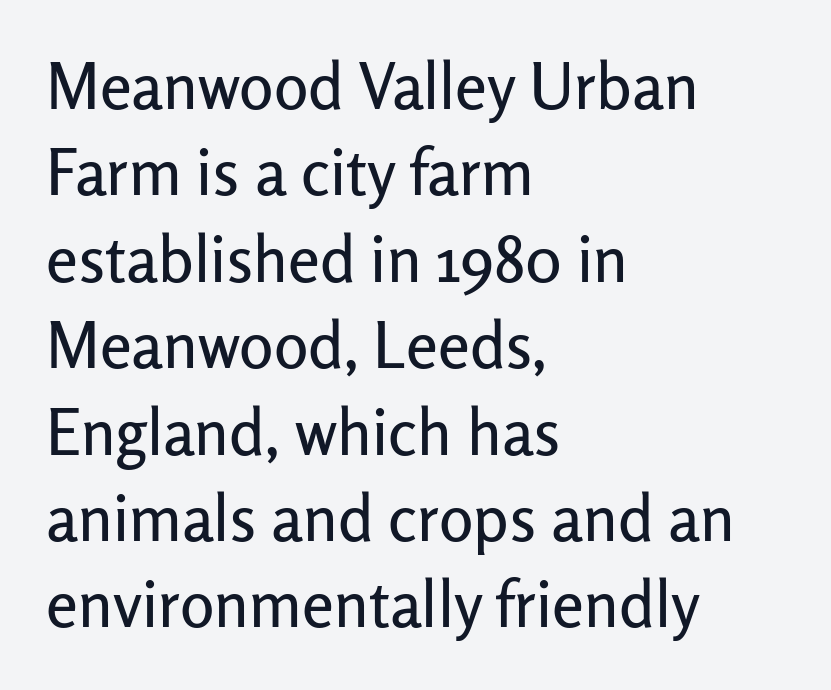
The image shows 64 px sans-serif type, upright; set left-aligned, normal line spacing (1.35x), normal letter spacing, not underlined; low stroke contrast and a medium x-height.
